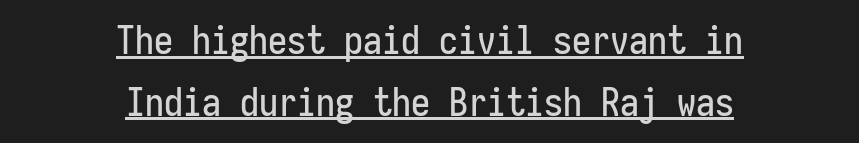
In terms of posture, this sample is upright. Observe the ordinary spacing: letters are neighbours, not strangers. The rendering shows plain stroke endings on the letterforms — a sans-serif design. The paragraph has two soft edges and a firm central axis. You can see a thin bar hugging the bottom of the glyphs. Line spacing here is normal.
